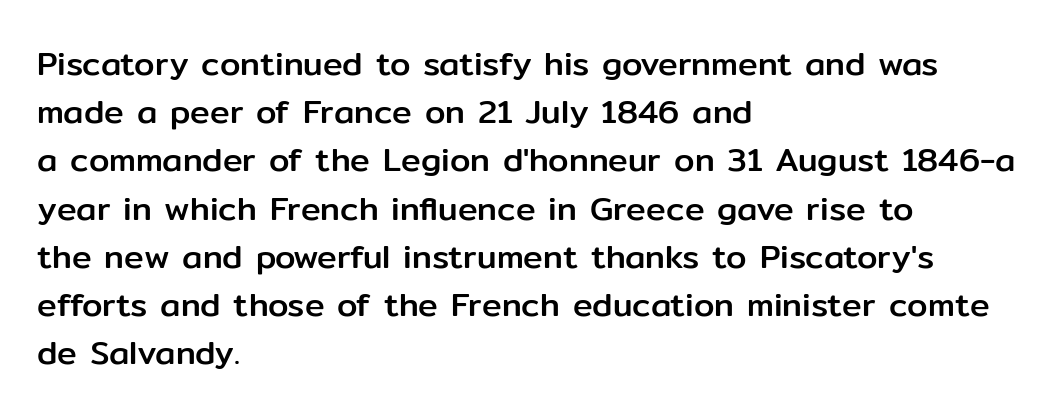
This sample keeps an unexceptional amount of space between lines. This sample is left-justified, so line endings fall wherever the words run out. If you drew a line through each stem, it would be perfectly vertical. Are there feet on the stems? There aren't — it's a sans.
